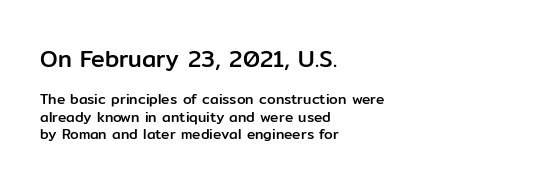
Q: Is the text italic (slanted)? A: No, it is upright.
Q: Is the text underlined? A: No.
Q: How is the paragraph aligned? A: Left-aligned.
Q: Is the spacing between letters normal or unusually wide? A: Normal.
Q: Is the spacing between lines tight, normal or loose? A: Normal.
Q: Which block of text is set in a larger size, the first (top) or the second (bottom)? A: The first (top) one.
